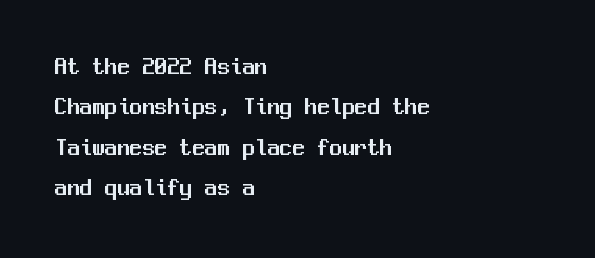
Q: Is the text italic (slanted)? A: No, it is upright.
Q: Is the text underlined? A: No.
Q: How is the paragraph aligned? A: Left-aligned.
Q: Is the spacing between letters normal or unusually wide? A: Normal.
Q: Is the spacing between lines tight, normal or loose? A: Normal.
